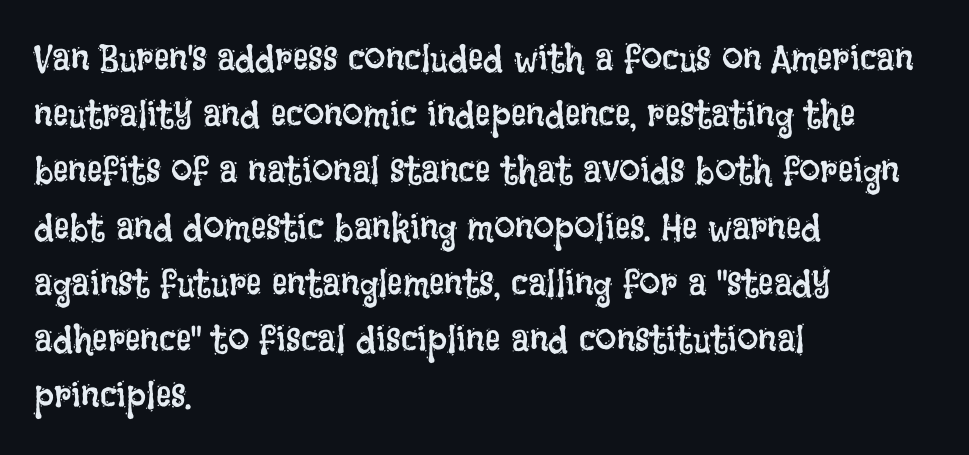
{"italic": "no", "bold": "no", "weight": "regular", "width": "condensed", "stroke_contrast": "low", "x_height": "large", "monospaced": "no", "underline": "no", "align": "left", "line_spacing": "normal", "line_spacing_ratio": 1.48, "letter_spacing": "normal", "letter_spacing_em": 0.0, "glyph_px": 38}
